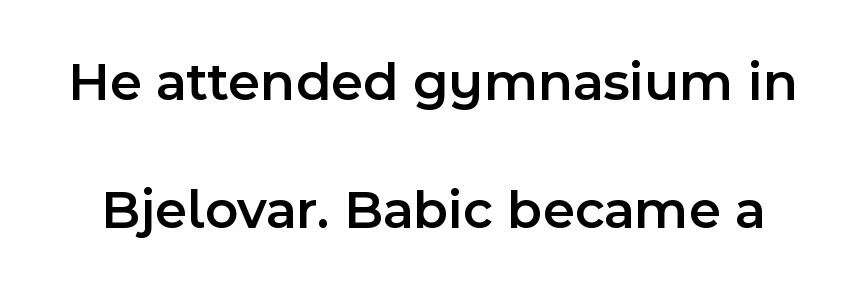
Proportional: the letters do not fall into vertical columns. If you measured baseline to baseline, you'd find a long distance. The lettering holds an erect, upright posture throughout. The glyphs are unaccompanied by any horizontal stroke below them.
